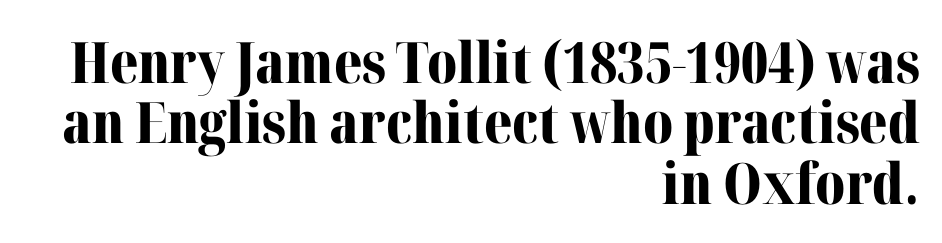
Every row of glyphs terminates at an identical x-position on the right. Posture: upright roman. Baseline-to-baseline distance is barely more than the letter height. Short note: letters normally spaced. Think of a printed novel: that variable character pitch is what you see here. In terms of weight, the rendering is a true, heavy bold.
